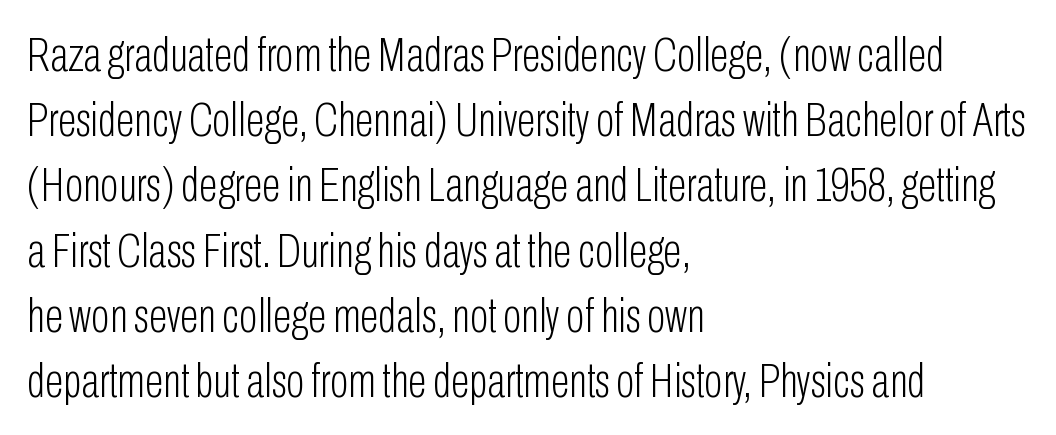
The image shows 49 px light, condensed sans-serif type, upright; set left-aligned, normal line spacing (1.33x), normal letter spacing, not underlined; low stroke contrast and a medium x-height.
